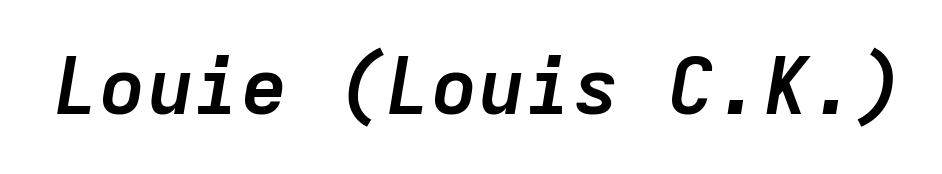
The image shows 79 px semibold type, italic (leaning right), monospaced; set normal letter spacing, not underlined; low stroke contrast and a medium x-height.
